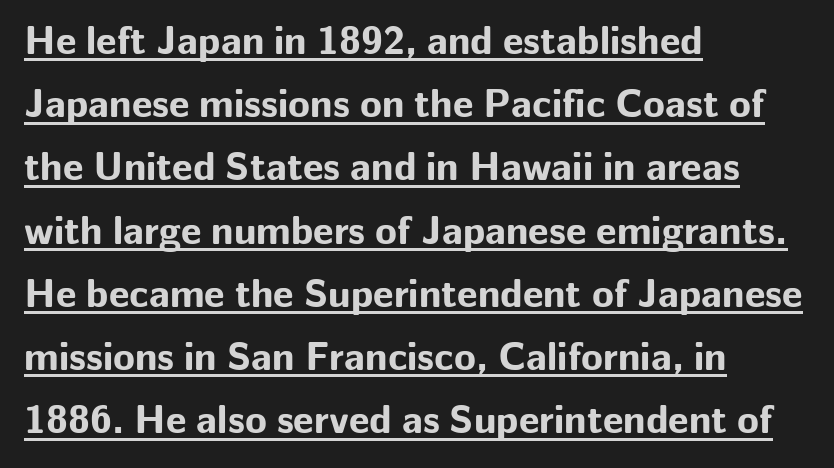
Nobody touched the tracking dial on this one. Underlined type. The letters carry no serifs — their stems end cleanly without finishing strokes. It's the straight-up-and-down kind of type.
